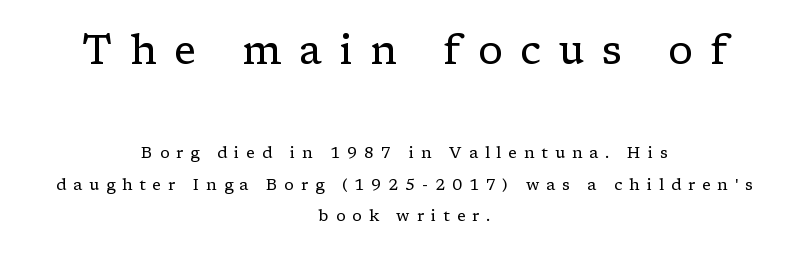
Q: Is the text bold? A: No.
Q: Is the text italic (slanted)? A: No, it is upright.
Q: Is the typeface a serif or a sans-serif typeface? A: Serif.
Q: Is the text underlined? A: No.
Q: How is the paragraph aligned? A: Centered.
Q: Is the spacing between letters normal or unusually wide? A: Unusually wide.
Q: Is the spacing between lines tight, normal or loose? A: Loose.
Q: Which block of text is set in a larger size, the first (top) or the second (bottom)? A: The first (top) one.
Q: Width (condensed, normal, or wide)? A: Normal.
Q: Stroke contrast? A: Low.
Q: x-height? A: Medium.
Q: Monospaced? A: No.
